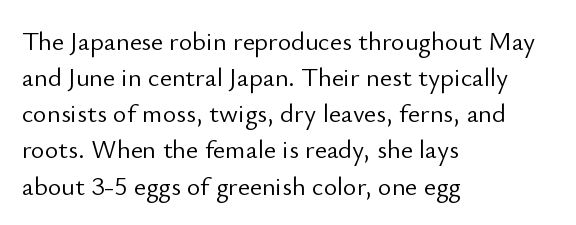
The image shows 26 px text type, upright; set left-aligned, normal line spacing (1.39x), normal letter spacing, not underlined.
